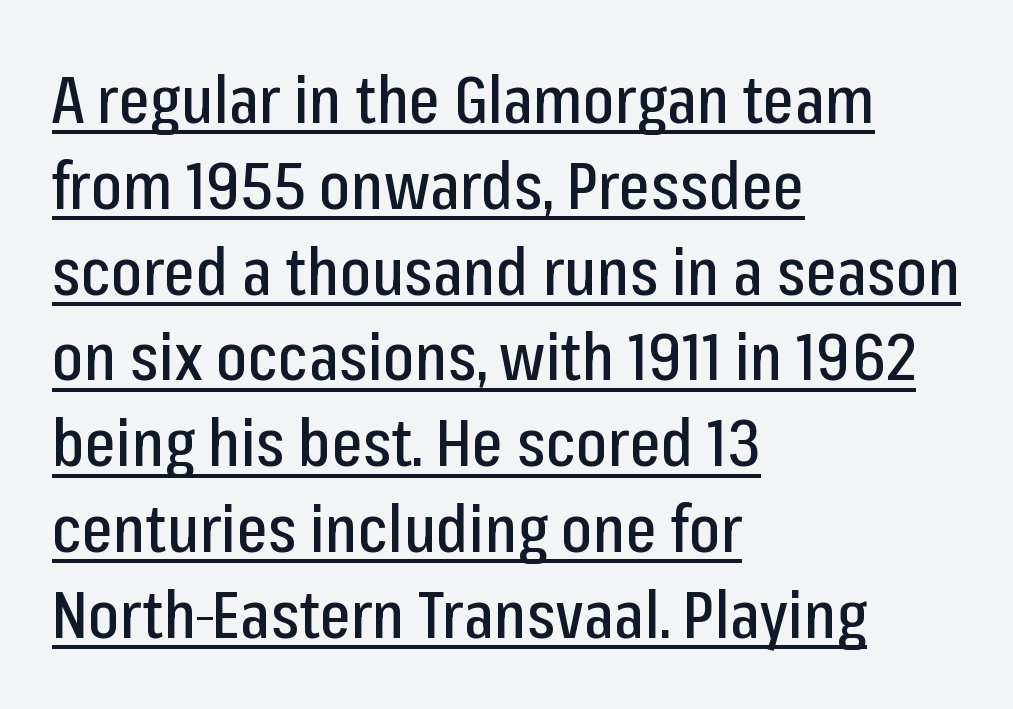
{"serif": "no", "italic": "no", "width": "condensed", "stroke_contrast": "low", "x_height": "medium", "monospaced": "no", "underline": "yes", "align": "left", "line_spacing": "normal", "line_spacing_ratio": 1.3, "letter_spacing": "normal", "letter_spacing_em": 0.0, "glyph_px": 66}
